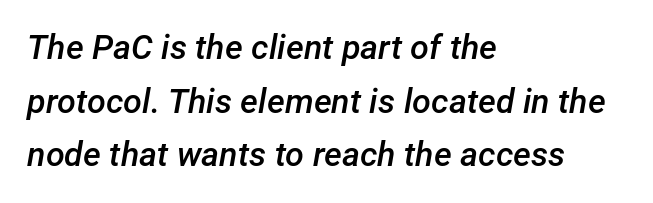
The image shows 34 px semibold type, italic (leaning right); set left-aligned, normal line spacing (1.58x), normal letter spacing, not underlined; low stroke contrast and a medium x-height.
